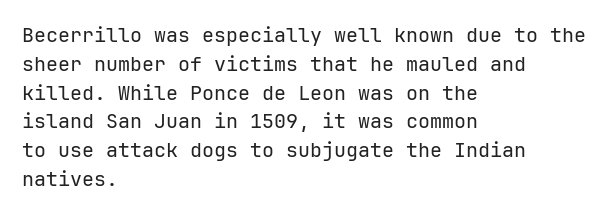
{"italic": "no", "bold": "no", "underline": "no", "align": "left", "line_spacing": "normal", "line_spacing_ratio": 1.44, "letter_spacing": "normal", "letter_spacing_em": 0.0, "glyph_px": 20}
